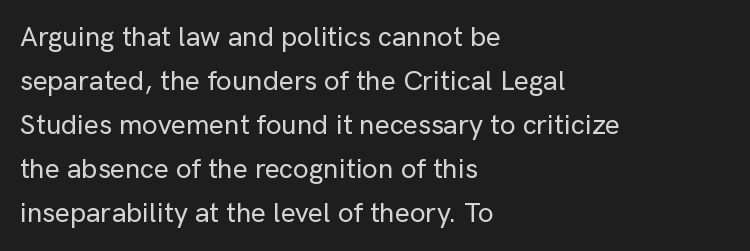
The image shows 28 px sans-serif type, upright; set left-aligned, normal line spacing (1.57x), normal letter spacing, not underlined; low stroke contrast and a medium x-height.
